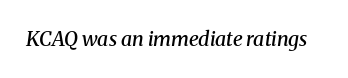
The image shows 20 px text type, italic (leaning right); set normal letter spacing, not underlined.
